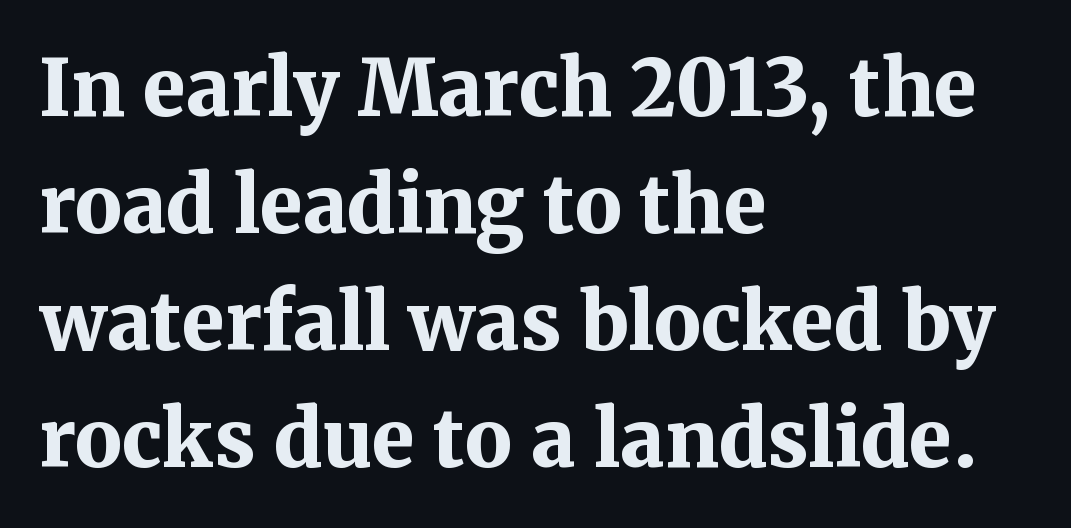
Nobody touched the tracking dial on this one. When letters stand straight like this, we call the style roman or upright. Descenders are the only things crossing below the line. One glance says typical: line gaps are just what's usual. Notice how the passage keeps a crisp vertical edge on the left only.
